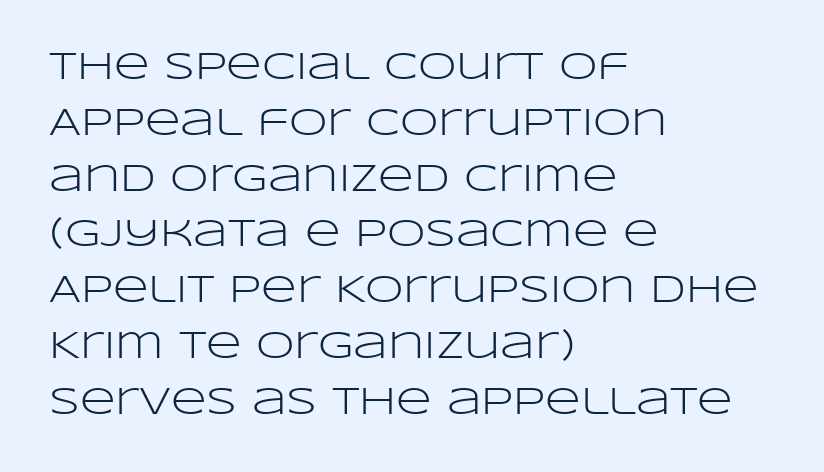
Q: Is the text bold? A: No.
Q: Is the text italic (slanted)? A: No, it is upright.
Q: Is the typeface a serif or a sans-serif typeface? A: Sans-serif.
Q: Is the text underlined? A: No.
Q: How is the paragraph aligned? A: Left-aligned.
Q: Is the spacing between letters normal or unusually wide? A: Normal.
Q: Is the spacing between lines tight, normal or loose? A: Normal.
Q: Width (condensed, normal, or wide)? A: Wide.
Q: Stroke contrast? A: Low.
Q: x-height? A: Large.
Q: Monospaced? A: No.
